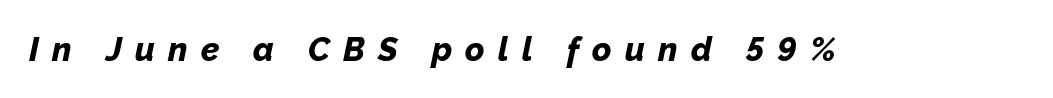
The gaps between neighbouring characters are conspicuously large. Does the lettering tilt? It does — this is italic. Proportional: the letters do not fall into vertical columns. Only glyphs here, with clear space below each row. This is heavy type, rendered in bold.
